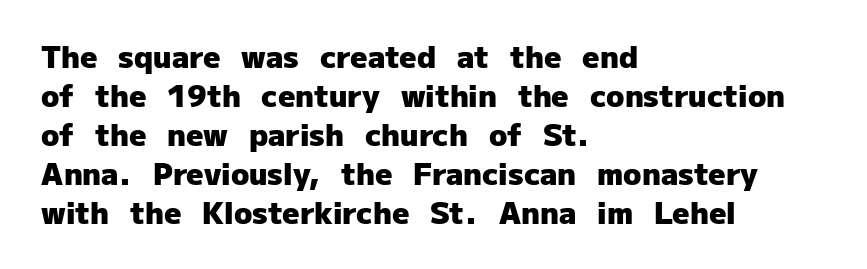
Tall strokes in this sample are plumb rather than angled. Only glyphs here, with clear space below each row. Looks like regular typesetting: each glyph gets only the width it needs. The face used here has the dense, thick strokes of a bold.
